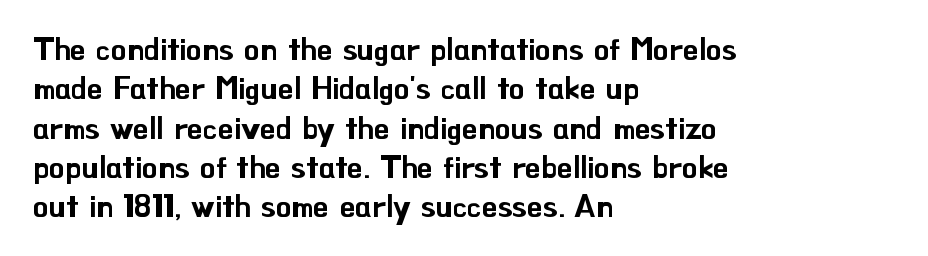
Q: Is the text italic (slanted)? A: No, it is upright.
Q: Is the typeface a serif or a sans-serif typeface? A: Sans-serif.
Q: Is the text underlined? A: No.
Q: How is the paragraph aligned? A: Left-aligned.
Q: Is the spacing between letters normal or unusually wide? A: Normal.
Q: Is the spacing between lines tight, normal or loose? A: Normal.
Q: Width (condensed, normal, or wide)? A: Normal.
Q: Stroke contrast? A: Low.
Q: x-height? A: Small.
Q: Monospaced? A: No.
